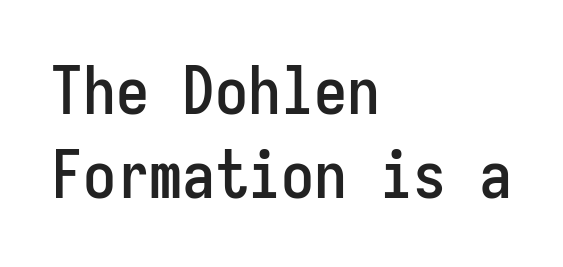
{"serif": "no", "italic": "no", "width": "condensed", "stroke_contrast": "low", "x_height": "medium", "monospaced": "yes", "underline": "no", "align": "left", "line_spacing": "normal", "line_spacing_ratio": 1.27, "letter_spacing": "normal", "letter_spacing_em": 0.0, "glyph_px": 66}
